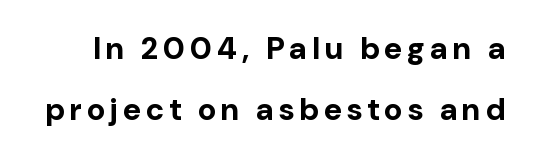
Q: Is the text bold? A: Yes.
Q: Is the text italic (slanted)? A: No, it is upright.
Q: Is the typeface a serif or a sans-serif typeface? A: Sans-serif.
Q: Is the text underlined? A: No.
Q: Is the spacing between lines tight, normal or loose? A: Loose.
Q: Width (condensed, normal, or wide)? A: Normal.
Q: Stroke contrast? A: Low.
Q: x-height? A: Medium.
Q: Monospaced? A: No.
